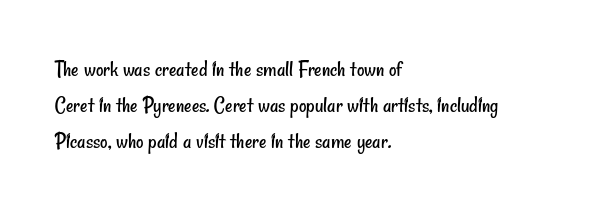
The strokes are not fattened; the text isn't bold. Interline gaps are of average width in this sample. The paragraph has a hard left edge and a soft right edge. The baseline area is clear. The rendering keeps characters at their native spacing.
